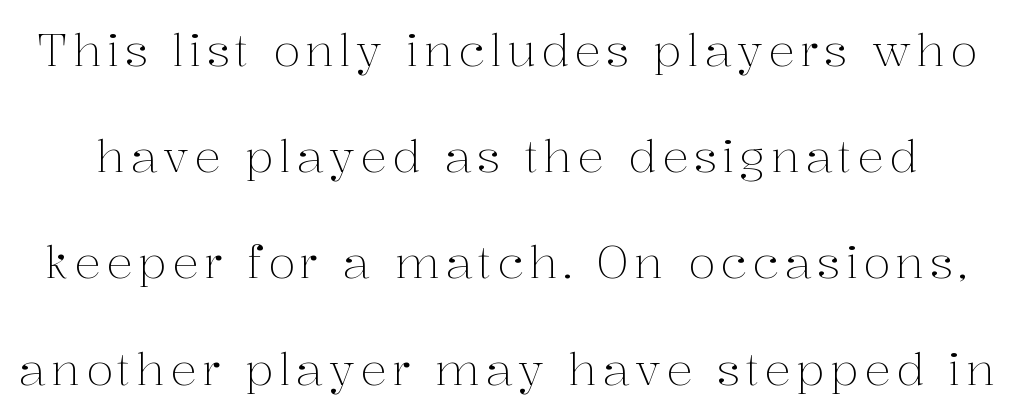
The image shows 45 px light serif type, upright; set loose line spacing (2.36x), not underlined; medium stroke contrast and a medium x-height.
